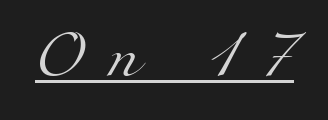
{"serif": "yes", "bold": "no", "weight": "light", "width": "normal", "stroke_contrast": "medium", "x_height": "small", "monospaced": "no", "underline": "yes", "letter_spacing": "wide", "letter_spacing_em": 0.49, "glyph_px": 49}
